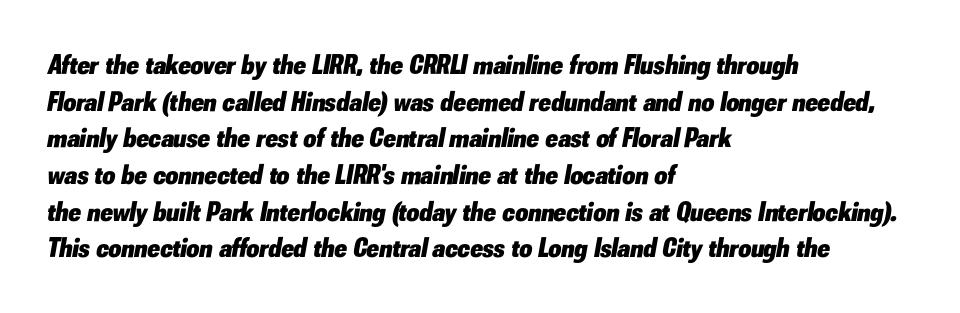
Italic: yes, the glyphs are oblique. Does the copy run flush right? No — it runs flush left. Type without underlining. Compared with typical body copy, the letter spacing here is the same.
